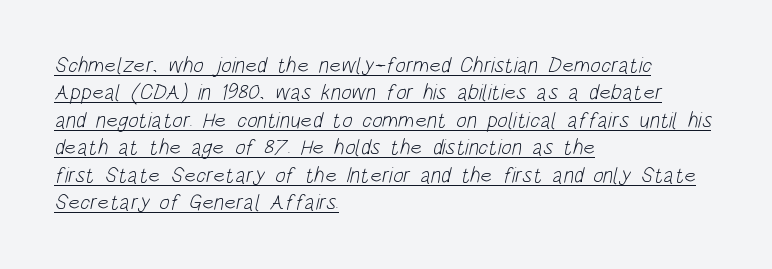
{"bold": "no", "underline": "yes", "align": "left", "line_spacing": "normal", "line_spacing_ratio": 1.25, "letter_spacing": "normal", "letter_spacing_em": 0.0, "glyph_px": 22}
